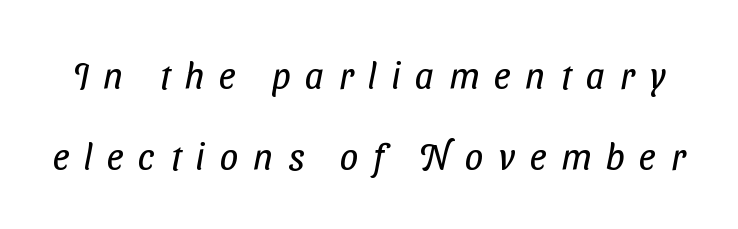
Q: Is the text bold? A: No.
Q: Is the typeface a serif or a sans-serif typeface? A: Sans-serif.
Q: Is the text underlined? A: No.
Q: Is the spacing between letters normal or unusually wide? A: Unusually wide.
Q: Is the spacing between lines tight, normal or loose? A: Loose.
Q: Width (condensed, normal, or wide)? A: Condensed.
Q: Stroke contrast? A: Low.
Q: x-height? A: Medium.
Q: Monospaced? A: No.
